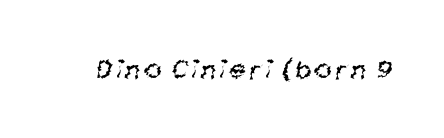
The image shows 29 px regular-weight, condensed sans-serif type; set not underlined; medium stroke contrast and a large x-height.
